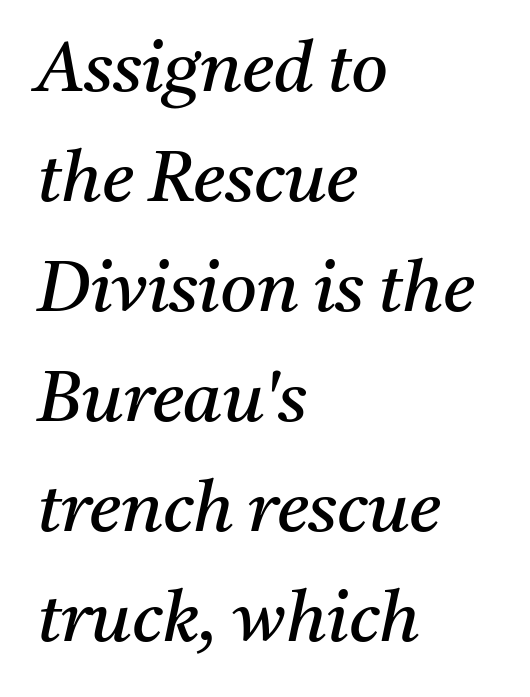
Nobody touched the tracking dial on this one. What kind of face is this? One with serifs. The space directly below the letters is spotless. A typesetter would call this leading conventional body-copy spacing. This reads as an unemphasized weight, regular at the heaviest.
